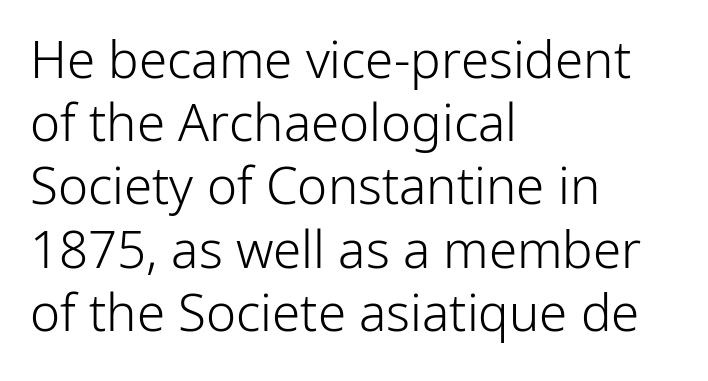
{"serif": "no", "italic": "no", "bold": "no", "weight": "light", "width": "normal", "stroke_contrast": "low", "x_height": "medium", "monospaced": "no", "underline": "no", "align": "left", "line_spacing_ratio": 1.24, "letter_spacing": "normal", "letter_spacing_em": 0.0, "glyph_px": 51}
